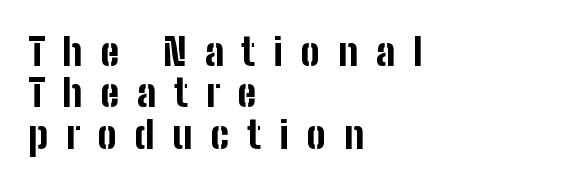
The image shows 38 px bold, condensed sans-serif type, upright; set left-aligned, tight line spacing (1.09x), unusually wide letter spacing (+0.47 em), not underlined; low stroke contrast and a medium x-height.
